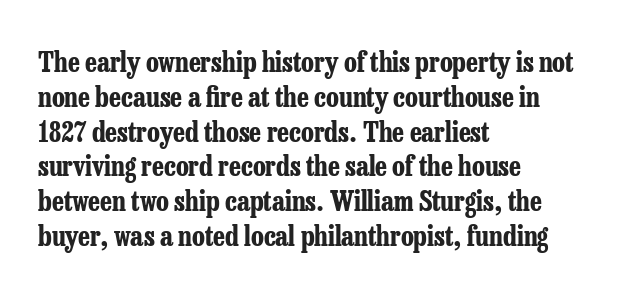
The image shows 27 px bold type, upright; set left-aligned, normal line spacing (1.29x), normal letter spacing, not underlined.
